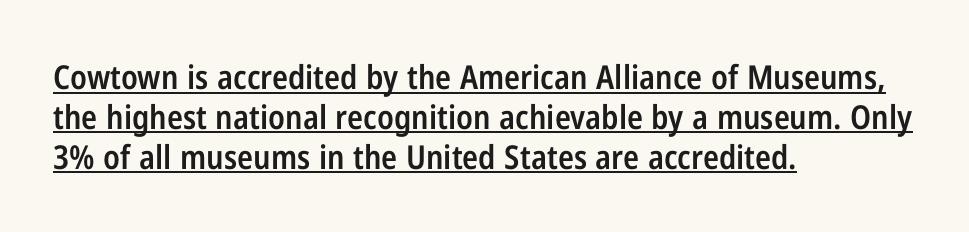
Q: Is the text bold? A: Semi-bold.
Q: Is the text italic (slanted)? A: No, it is upright.
Q: Is the typeface a serif or a sans-serif typeface? A: Sans-serif.
Q: Is the text underlined? A: Yes.
Q: How is the paragraph aligned? A: Left-aligned.
Q: Is the spacing between letters normal or unusually wide? A: Normal.
Q: Width (condensed, normal, or wide)? A: Condensed.
Q: Stroke contrast? A: Low.
Q: x-height? A: Medium.
Q: Monospaced? A: No.
